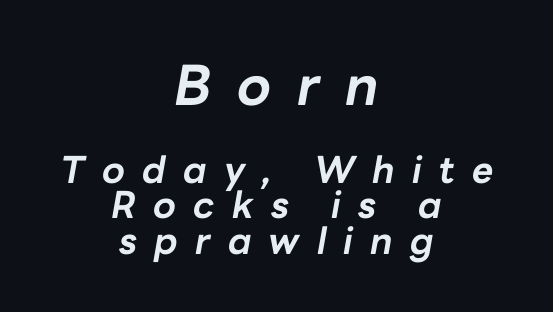
{"italic": "yes", "lean": "right", "slant_degrees": 10, "bold": "yes", "weight": "bold", "width": "normal", "stroke_contrast": "low", "x_height": "medium", "monospaced": "no", "underline": "no", "align": "center", "line_spacing": "tight", "line_spacing_ratio": 0.96, "letter_spacing": "wide", "letter_spacing_em": 0.46, "larger_block": "first", "size_ratio": 1.49, "glyph_px": 55}
